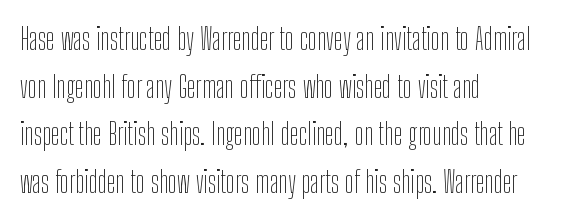
Q: Is the text bold? A: No.
Q: Is the text italic (slanted)? A: No, it is upright.
Q: Is the typeface a serif or a sans-serif typeface? A: Sans-serif.
Q: Is the text underlined? A: No.
Q: How is the paragraph aligned? A: Left-aligned.
Q: Is the spacing between letters normal or unusually wide? A: Normal.
Q: Is the spacing between lines tight, normal or loose? A: Normal.
Q: Width (condensed, normal, or wide)? A: Condensed.
Q: Stroke contrast? A: Low.
Q: x-height? A: Medium.
Q: Monospaced? A: No.
